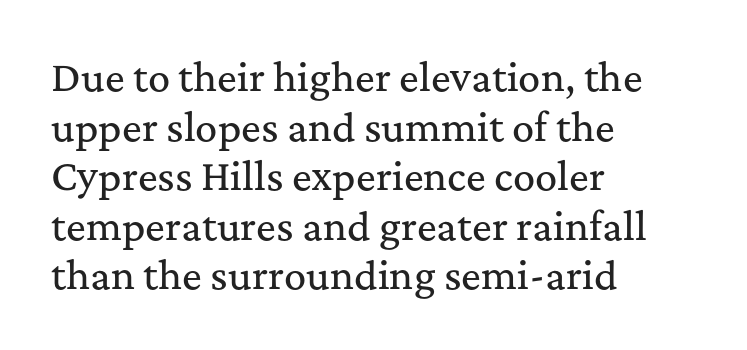
{"serif": "yes", "italic": "no", "width": "normal", "stroke_contrast": "medium", "x_height": "medium", "monospaced": "no", "underline": "no", "align": "left", "line_spacing": "normal", "line_spacing_ratio": 1.34, "letter_spacing": "normal", "letter_spacing_em": 0.0, "glyph_px": 37}
